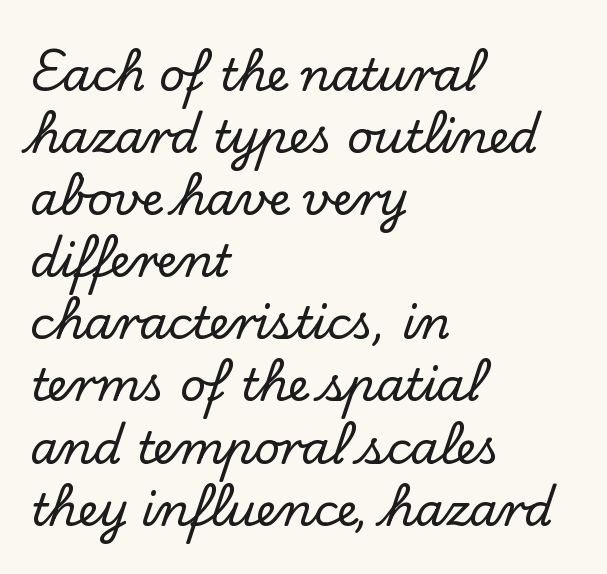
Glance below the letters and you will spot only blank space. The passage shown is typeset with a serif family. Vertical spacing — default. This sample has the flowing, uneven cadence of proportional lettering. Each line starts at the same left margin while the right side varies.
